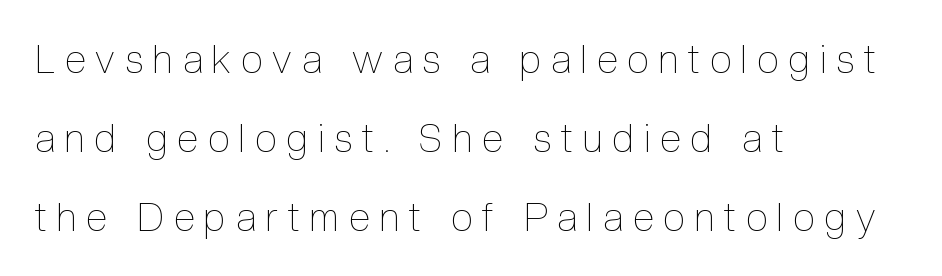
The image shows 39 px thin, condensed type, upright; set left-aligned, loose line spacing (2.02x), unusually wide letter spacing (+0.26 em), not underlined; a medium x-height.
